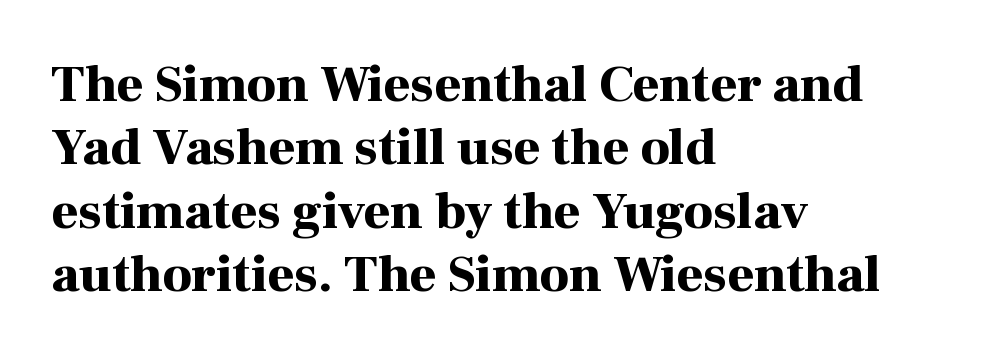
{"serif": "yes", "italic": "no", "bold": "yes", "weight": "bold", "width": "normal", "stroke_contrast": "high", "x_height": "medium", "monospaced": "no", "underline": "no", "align": "left", "line_spacing_ratio": 1.22, "letter_spacing": "normal", "letter_spacing_em": 0.0, "glyph_px": 52}
